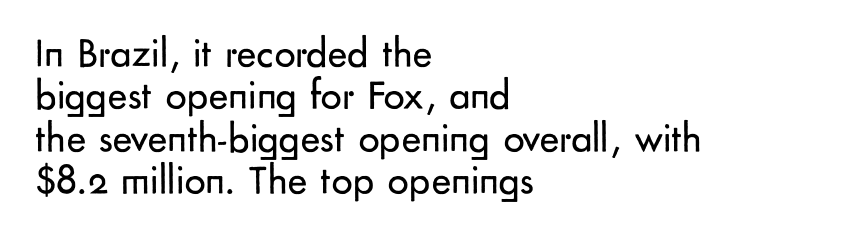
Q: Is the text bold? A: No.
Q: Is the text italic (slanted)? A: No, it is upright.
Q: Is the typeface a serif or a sans-serif typeface? A: Sans-serif.
Q: Is the text underlined? A: No.
Q: How is the paragraph aligned? A: Left-aligned.
Q: Is the spacing between letters normal or unusually wide? A: Normal.
Q: Is the spacing between lines tight, normal or loose? A: Tight.
Q: Width (condensed, normal, or wide)? A: Normal.
Q: Stroke contrast? A: Low.
Q: x-height? A: Small.
Q: Monospaced? A: No.
